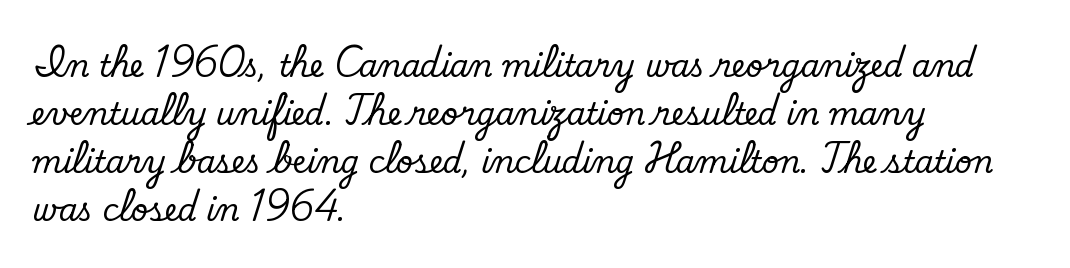
Q: Is the text bold? A: No.
Q: Is the typeface a serif or a sans-serif typeface? A: Sans-serif.
Q: Is the text underlined? A: No.
Q: How is the paragraph aligned? A: Left-aligned.
Q: Is the spacing between letters normal or unusually wide? A: Normal.
Q: Is the spacing between lines tight, normal or loose? A: Normal.
Q: Width (condensed, normal, or wide)? A: Normal.
Q: Stroke contrast? A: Low.
Q: x-height? A: Small.
Q: Monospaced? A: No.
